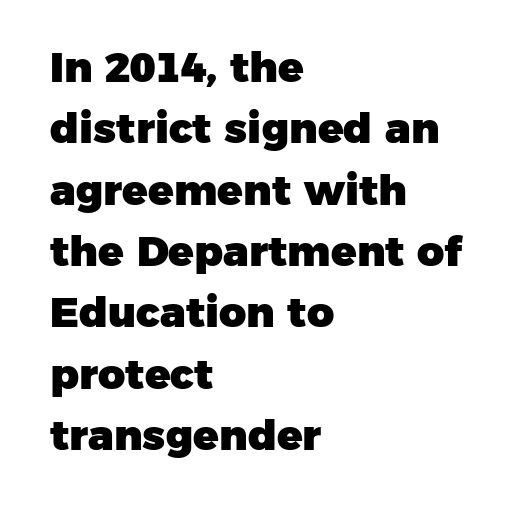
{"serif": "no", "bold": "yes", "weight": "heavy", "width": "normal", "stroke_contrast": "low", "x_height": "medium", "monospaced": "no", "underline": "no", "align": "left", "line_spacing": "normal", "line_spacing_ratio": 1.46, "letter_spacing": "normal", "letter_spacing_em": 0.0, "glyph_px": 42}
